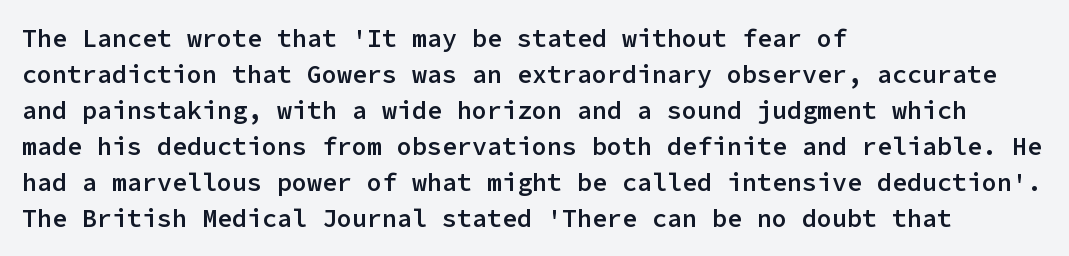
{"italic": "no", "bold": "semi", "underline": "no", "align": "left", "line_spacing": "normal", "line_spacing_ratio": 1.44, "letter_spacing": "normal", "letter_spacing_em": 0.0, "glyph_px": 25}
